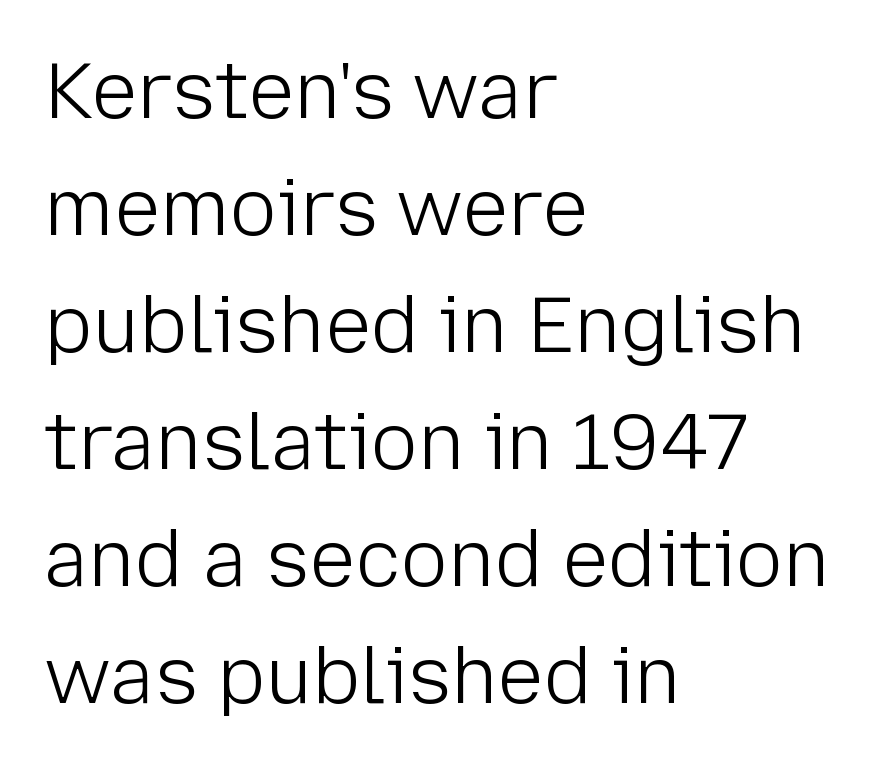
Rows of type keep a routine distance in the vertical direction. Is this a sans? Yes — the strokes have no serifs. Spacing between characters is what you'd get straight out of the box. Each line starts at the same left margin while the right side varies.
